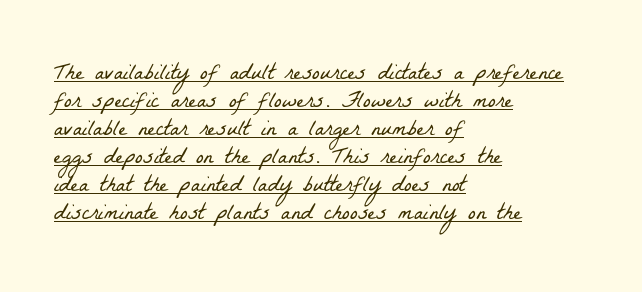
The rag falls on the right side of this text block. In designer terms, the underline attribute is active on this setting. Is the stroke heavy? The answer is a plain regular-or-lighter. The passage shown has conventional tracking throughout.
